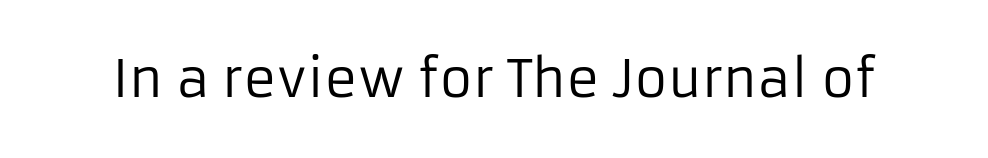
Q: Is the text bold? A: No.
Q: Is the text italic (slanted)? A: No, it is upright.
Q: Is the typeface a serif or a sans-serif typeface? A: Sans-serif.
Q: Is the text underlined? A: No.
Q: Is the spacing between letters normal or unusually wide? A: Normal.
Q: Width (condensed, normal, or wide)? A: Normal.
Q: Stroke contrast? A: Low.
Q: x-height? A: Medium.
Q: Monospaced? A: No.
